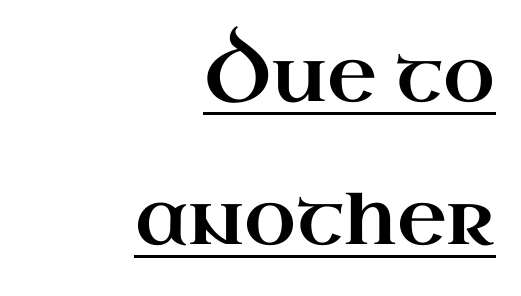
{"serif": "yes", "italic": "no", "width": "wide", "stroke_contrast": "high", "x_height": "small", "monospaced": "no", "underline": "yes", "align": "right", "line_spacing_ratio": 1.88, "letter_spacing": "normal", "letter_spacing_em": 0.0, "glyph_px": 76}
